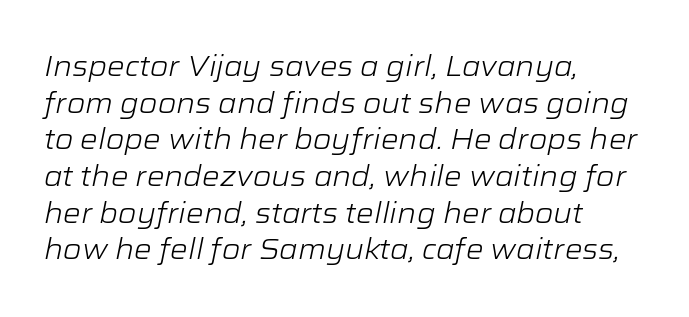
Is the letter spacing exaggerated? No — it looks like the ordinary default. Italic? Definitely — the glyphs are oblique. Alignment: flush left. The font sits on the lighter half of the weight spectrum, regular included. This sample keeps an unexceptional amount of space between lines.
